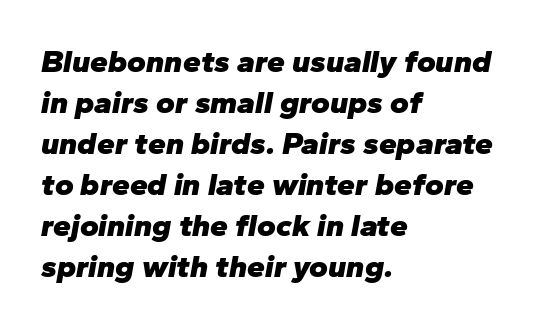
Q: Is the text bold? A: Yes.
Q: Is the text italic (slanted)? A: Yes, it leans right by about 10 degrees.
Q: Is the text underlined? A: No.
Q: How is the paragraph aligned? A: Left-aligned.
Q: Is the spacing between letters normal or unusually wide? A: Normal.
Q: Is the spacing between lines tight, normal or loose? A: Normal.
Q: Width (condensed, normal, or wide)? A: Normal.
Q: Stroke contrast? A: Low.
Q: x-height? A: Medium.
Q: Monospaced? A: No.
